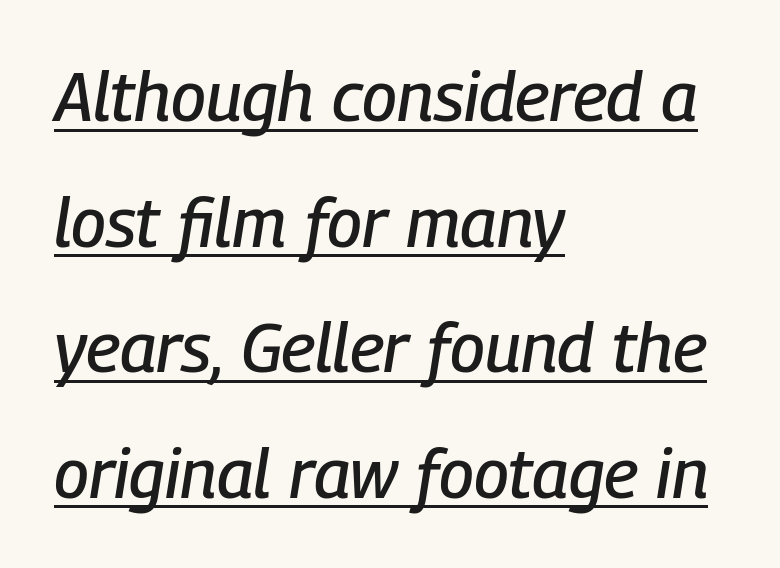
{"italic": "yes", "lean": "right", "slant_degrees": 9, "width": "condensed", "stroke_contrast": "low", "x_height": "medium", "monospaced": "no", "underline": "yes", "align": "left", "line_spacing_ratio": 1.82, "letter_spacing": "normal", "letter_spacing_em": 0.0, "glyph_px": 69}
